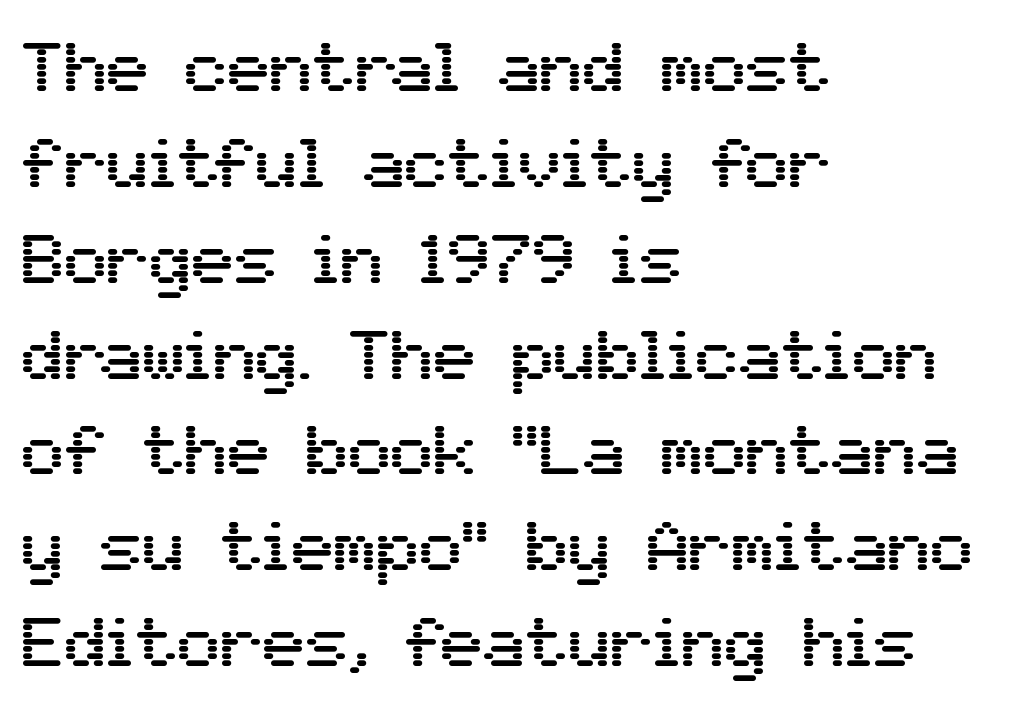
{"serif": "no", "italic": "no", "width": "normal", "stroke_contrast": "medium", "x_height": "medium", "monospaced": "no", "underline": "no", "align": "left", "line_spacing": "normal", "line_spacing_ratio": 1.35, "letter_spacing": "normal", "letter_spacing_em": 0.0, "glyph_px": 71}
